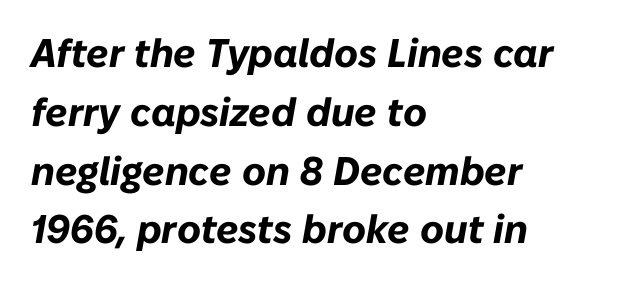
The image shows 40 px bold type, italic (leaning right); set left-aligned, normal line spacing (1.47x), normal letter spacing, not underlined; low stroke contrast and a medium x-height.
